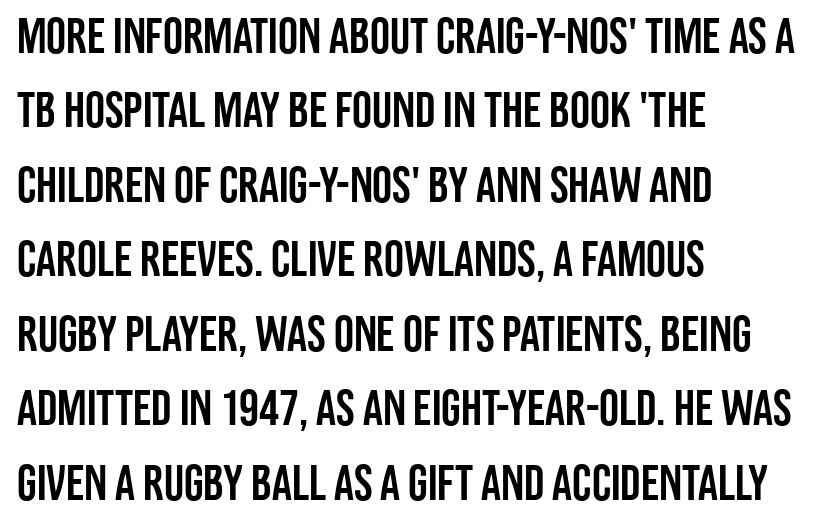
The image shows 50 px condensed sans-serif type, upright; set left-aligned, normal line spacing (1.49x), normal letter spacing, not underlined; low stroke contrast and a large x-height.
